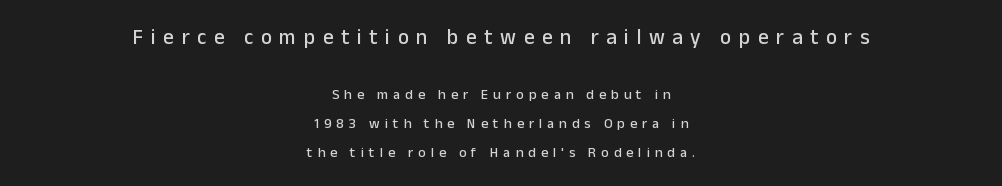
{"italic": "no", "underline": "no", "align": "center", "line_spacing": "loose", "line_spacing_ratio": 2.09, "letter_spacing": "wide", "letter_spacing_em": 0.36, "larger_block": "first", "size_ratio": 1.5, "glyph_px": 21}
